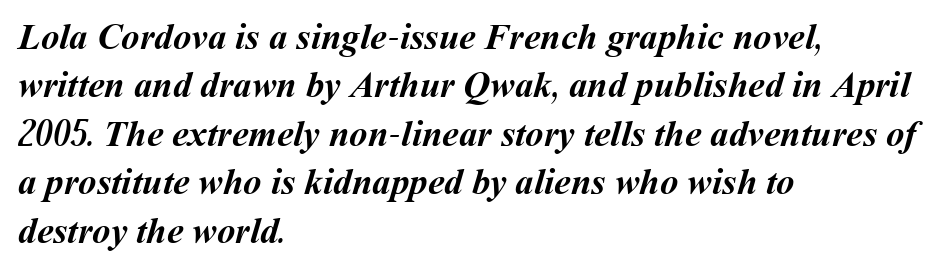
The image shows 37 px semibold type; set left-aligned, normal line spacing (1.31x), normal letter spacing, not underlined; medium stroke contrast and a medium x-height.
